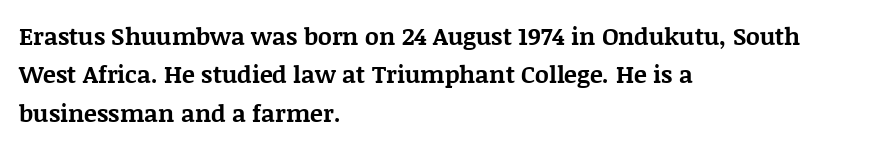
The image shows 24 px bold type, upright; set left-aligned, normal line spacing (1.6x), normal letter spacing, not underlined.
